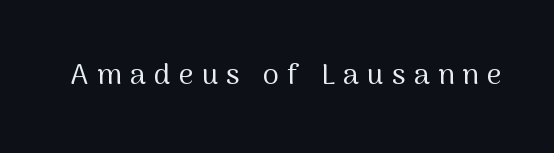
The tracking jumps out immediately: characters are airy and widely separated. Type style note: lacks serifs. Nope, not italic — everything's standing straight. You could not count columns in this text — the font is proportionally spaced. The space beneath each line is pristine and unruled.
